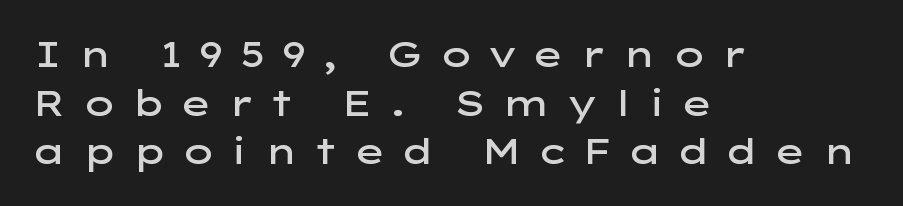
The image shows 35 px semibold, wide sans-serif type, upright; set left-aligned, normal line spacing (1.39x), unusually wide letter spacing (+0.41 em), not underlined; low stroke contrast and a medium x-height.
